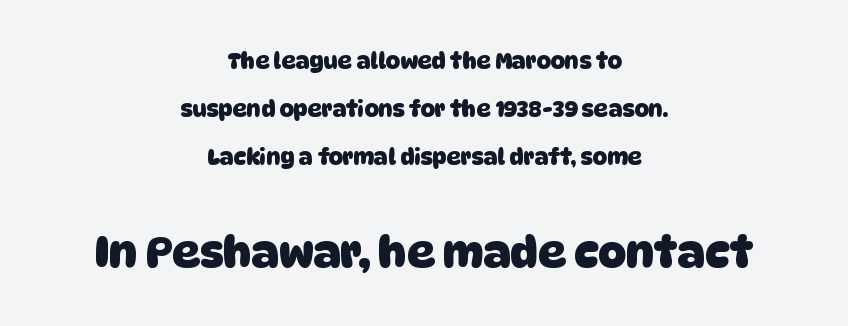
The image shows 43 px heavy sans-serif type; set centered, loose line spacing (2.19x), normal letter spacing, not underlined; the second (bottom) block is 1.95x larger; low stroke contrast and a large x-height.
